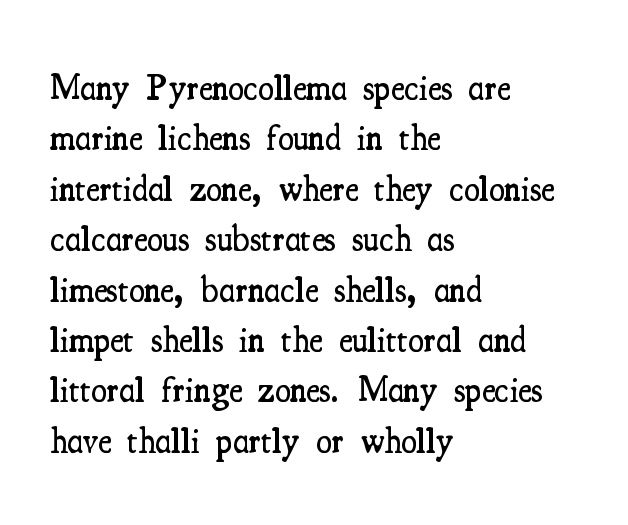
{"serif": "yes", "italic": "no", "bold": "semi", "weight": "semibold", "width": "condensed", "stroke_contrast": "medium", "x_height": "small", "monospaced": "no", "underline": "no", "align": "left", "line_spacing": "normal", "line_spacing_ratio": 1.4, "letter_spacing": "normal", "letter_spacing_em": 0.0, "glyph_px": 36}
